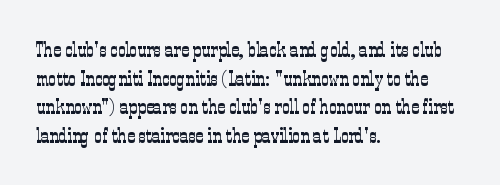
The image shows 21 px text type, upright; set left-aligned, normal line spacing (1.36x), normal letter spacing, not underlined.
